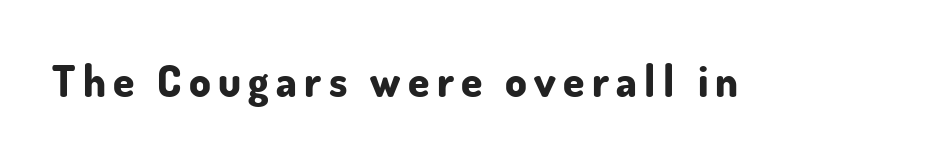
{"serif": "no", "italic": "no", "bold": "yes", "weight": "bold", "width": "normal", "stroke_contrast": "low", "x_height": "small", "monospaced": "no", "underline": "no", "glyph_px": 43}
